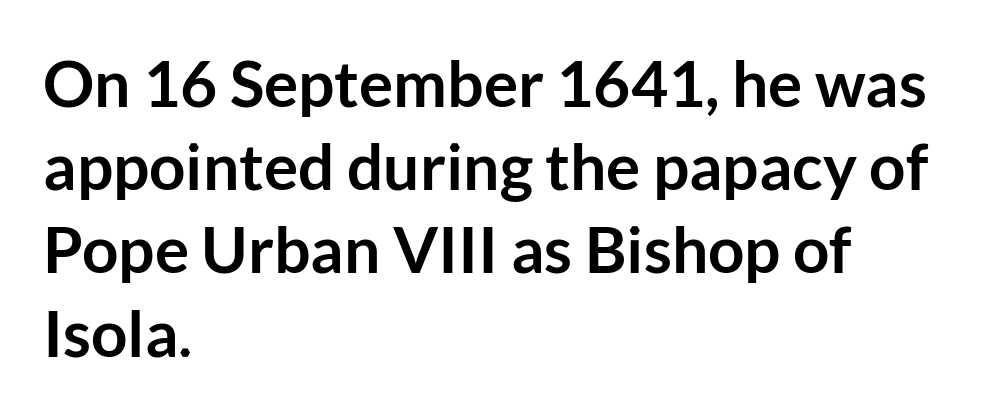
Q: Is the text bold? A: Yes.
Q: Is the text italic (slanted)? A: No, it is upright.
Q: Is the typeface a serif or a sans-serif typeface? A: Sans-serif.
Q: Is the text underlined? A: No.
Q: How is the paragraph aligned? A: Left-aligned.
Q: Is the spacing between letters normal or unusually wide? A: Normal.
Q: Is the spacing between lines tight, normal or loose? A: Normal.
Q: Width (condensed, normal, or wide)? A: Normal.
Q: Stroke contrast? A: Low.
Q: x-height? A: Medium.
Q: Monospaced? A: No.
